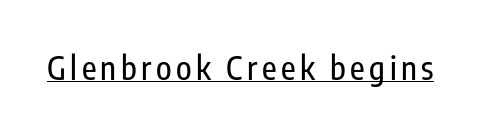
You could not count columns in this text — the font is proportionally spaced. This rendering employs a face without finishing strokes, i.e., a sans-serif. Every stem runs plumb, perpendicular to the baseline. Somebody hit Ctrl+U on this one — the words are underlined.
